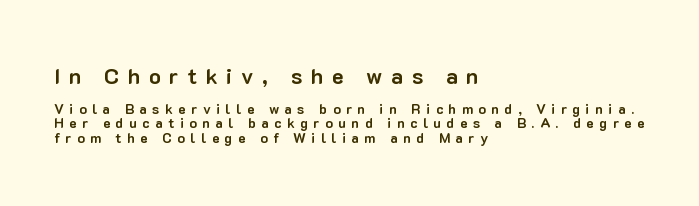
Horizontal bands of white between lines are thin slivers. The lines in this sample share a left origin and differ only in where they stop. Note: larger setting up top, smaller setting below. Vertical strokes here are truly vertical. Display-style spreading of the glyphs; the letterfit is very open. The zone under the glyphs is completely vacant.
